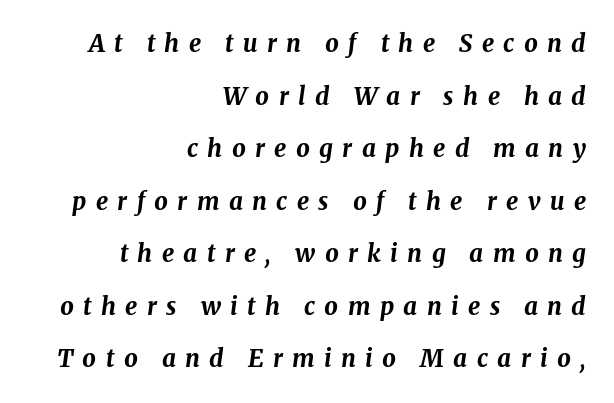
Glyph-to-glyph distance is far greater than everyday printed text. The rag falls on the left side of this text block. Posture: slanted. Does the weight exceed regular? Yes, all the way to bold.
